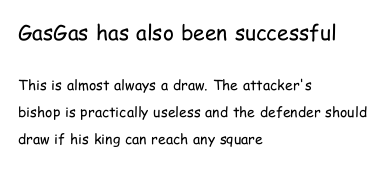
Descenders are the only things crossing below the line. In this sample the first text group is rendered at the bigger scale. The designer dialed line spacing up above the default. The paragraph has a hard left edge and a soft right edge. Italic: no, the glyphs are upright roman. A quiet, ordinary-to-light weight characterises the typeface.
